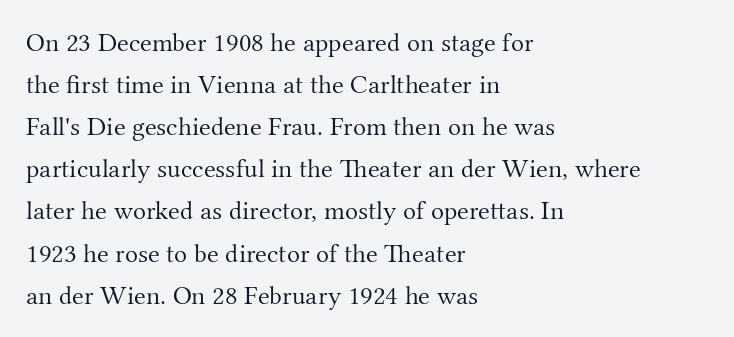
The image shows 27 px text type, upright; set left-aligned, normal line spacing (1.56x), normal letter spacing, not underlined.
